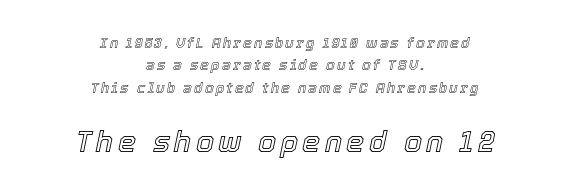
Is this a fixed-width face? No — the glyphs have proportional, varying widths. Both edges are ragged and mirror each other, which tells us the setting is centered. Successive baselines arrive at the customary interval. Underlining? Definitely not there. Larger block? The one below; the one above is distinctly smaller.
